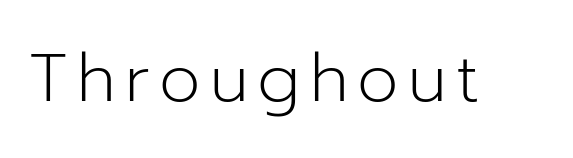
Q: Is the text bold? A: No.
Q: Is the text italic (slanted)? A: No, it is upright.
Q: Is the typeface a serif or a sans-serif typeface? A: Sans-serif.
Q: Is the text underlined? A: No.
Q: Width (condensed, normal, or wide)? A: Normal.
Q: Stroke contrast? A: Low.
Q: x-height? A: Medium.
Q: Monospaced? A: No.
